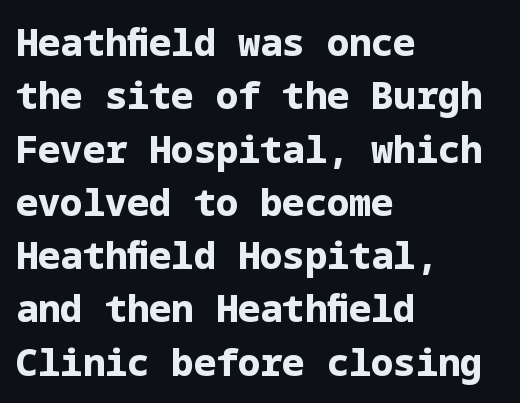
Compared with typical paragraphs, the rows here are spaced about the same. In CSS terms this would be text-align: left. Bare-footed words on every line. No italicization has been applied; the sample stays upright.
